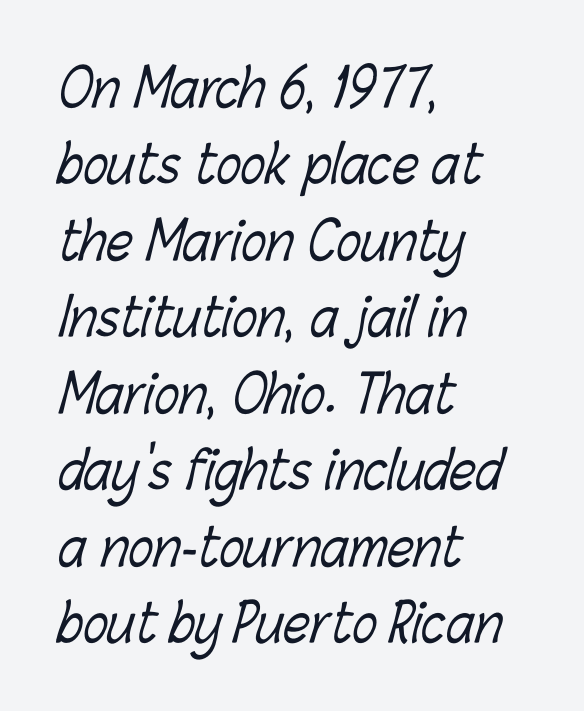
{"bold": "no", "weight": "light", "width": "condensed", "stroke_contrast": "low", "x_height": "medium", "monospaced": "no", "underline": "no", "align": "left", "line_spacing": "normal", "line_spacing_ratio": 1.47, "letter_spacing": "normal", "letter_spacing_em": 0.0, "glyph_px": 52}
